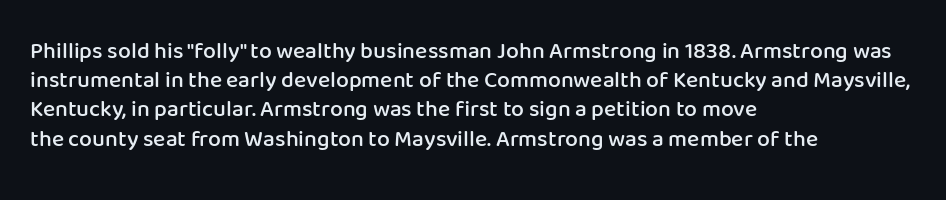
The image shows 23 px text type, upright; set left-aligned, normal line spacing (1.27x), normal letter spacing, not underlined.
